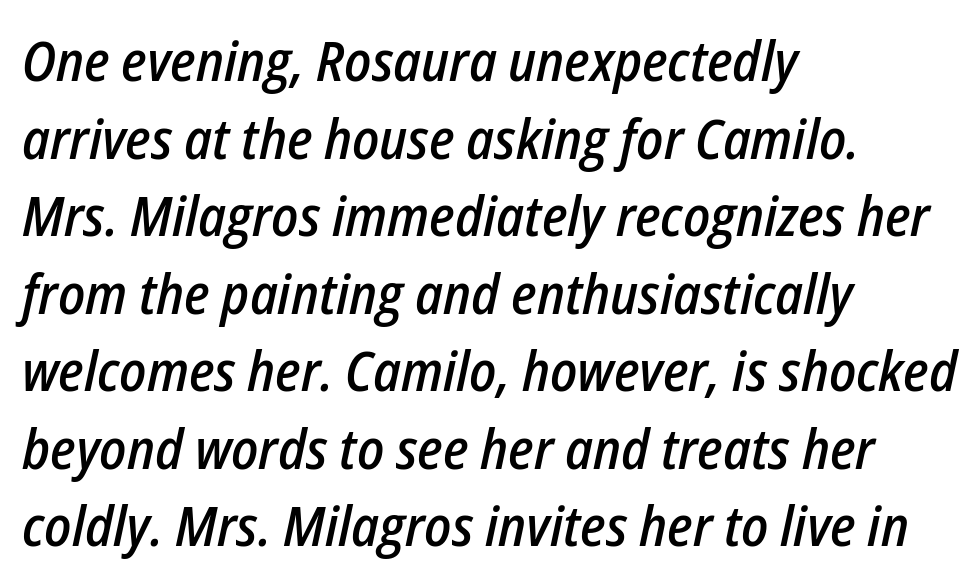
Q: Is the text bold? A: Semi-bold.
Q: Is the text italic (slanted)? A: Yes, it leans right by about 12 degrees.
Q: Is the text underlined? A: No.
Q: How is the paragraph aligned? A: Left-aligned.
Q: Is the spacing between letters normal or unusually wide? A: Normal.
Q: Is the spacing between lines tight, normal or loose? A: Normal.
Q: Width (condensed, normal, or wide)? A: Condensed.
Q: Stroke contrast? A: Low.
Q: x-height? A: Medium.
Q: Monospaced? A: No.
